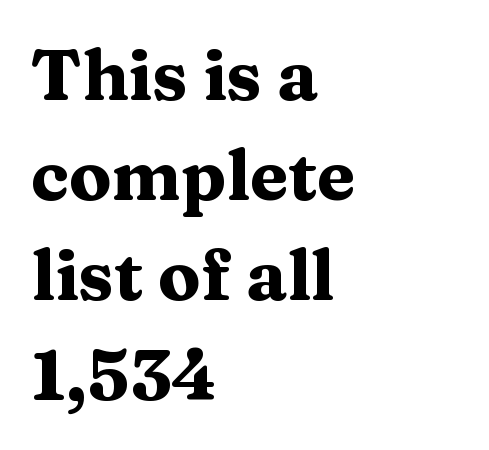
The image shows 70 px heavy, wide serif type, upright; set left-aligned, normal line spacing (1.43x), normal letter spacing, not underlined; medium stroke contrast and a medium x-height.
